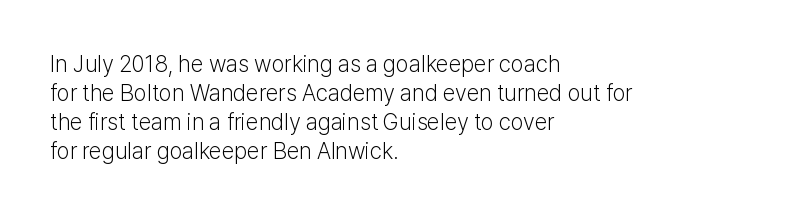
The image shows 23 px text type, upright; set left-aligned, normal line spacing (1.26x), normal letter spacing, not underlined.
